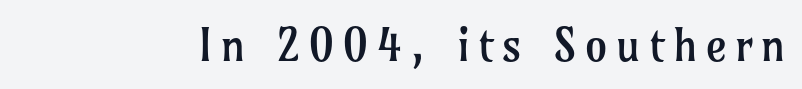
{"serif": "yes", "italic": "no", "bold": "no", "weight": "regular", "width": "normal", "stroke_contrast": "low", "x_height": "medium", "monospaced": "no", "underline": "no", "glyph_px": 45}
